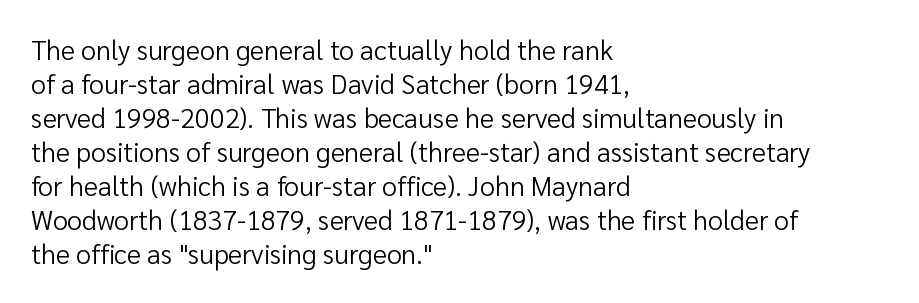
Vertically, the passage feels balanced, rows spaced as you'd expect. The strip under each line holds only bare page. Weight: in the light-to-regular range. Glyph-to-glyph distance matches everyday printed text.
